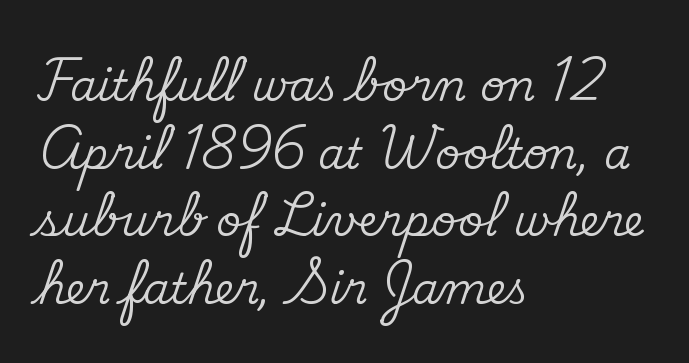
{"width": "normal", "stroke_contrast": "medium", "x_height": "small", "monospaced": "no", "underline": "no", "align": "left", "line_spacing": "normal", "line_spacing_ratio": 1.57, "letter_spacing": "normal", "letter_spacing_em": 0.0, "glyph_px": 43}
